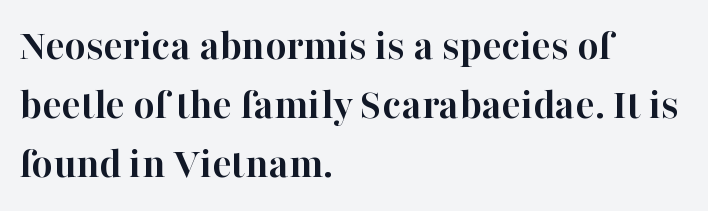
Type without underlining. The passage shown is emphatically bold. The line texture is even and compact thanks to regular tracking. Whoever set this chose a conventional vertical rhythm.
